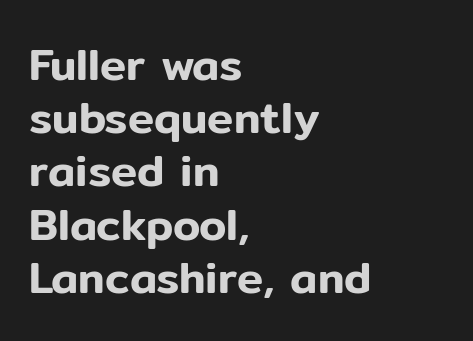
The image shows 44 px sans-serif type, upright; set left-aligned, line spacing 1.21x, normal letter spacing, not underlined; low stroke contrast and a medium x-height.
